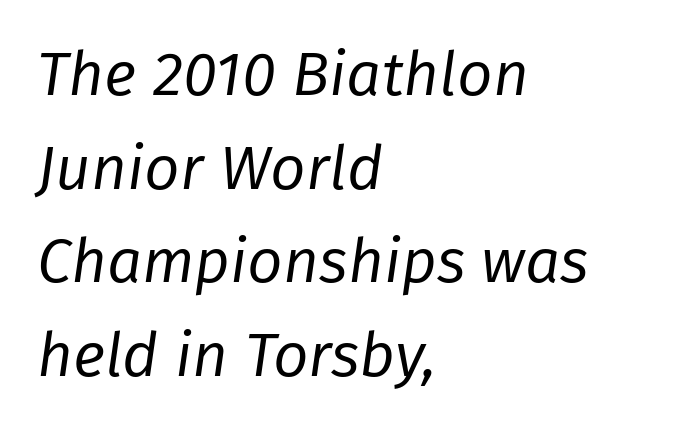
The image shows 62 px regular-weight type, italic (leaning right); set left-aligned, normal line spacing (1.51x), normal letter spacing, not underlined; low stroke contrast and a medium x-height.
